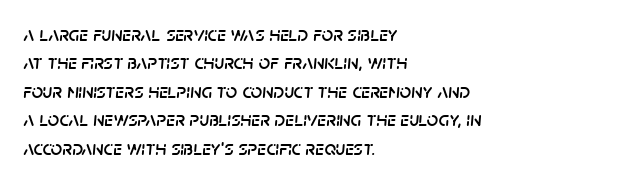
Q: Is the text italic (slanted)? A: Yes, it leans right by about 5 degrees.
Q: Is the text underlined? A: No.
Q: How is the paragraph aligned? A: Left-aligned.
Q: Is the spacing between letters normal or unusually wide? A: Normal.
Q: Is the spacing between lines tight, normal or loose? A: Normal.
